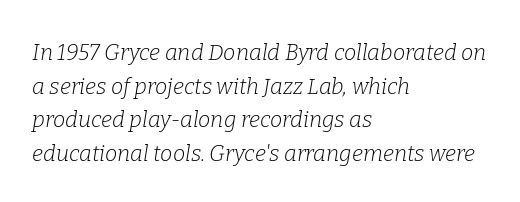
Q: Is the text bold? A: No.
Q: Is the text italic (slanted)? A: Yes, it leans right by about 9 degrees.
Q: Is the text underlined? A: No.
Q: How is the paragraph aligned? A: Left-aligned.
Q: Is the spacing between letters normal or unusually wide? A: Normal.
Q: Is the spacing between lines tight, normal or loose? A: Normal.
